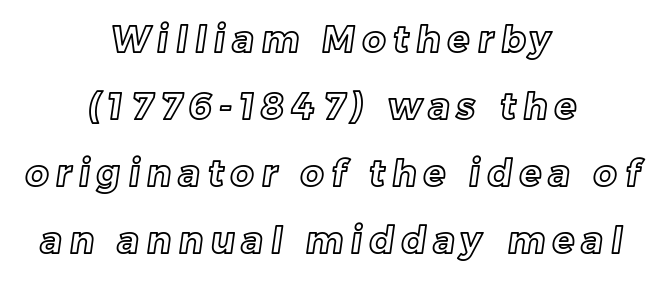
The image shows 36 px text type; set centered, line spacing 1.86x, unusually wide letter spacing (+0.21 em), not underlined; a medium x-height.
